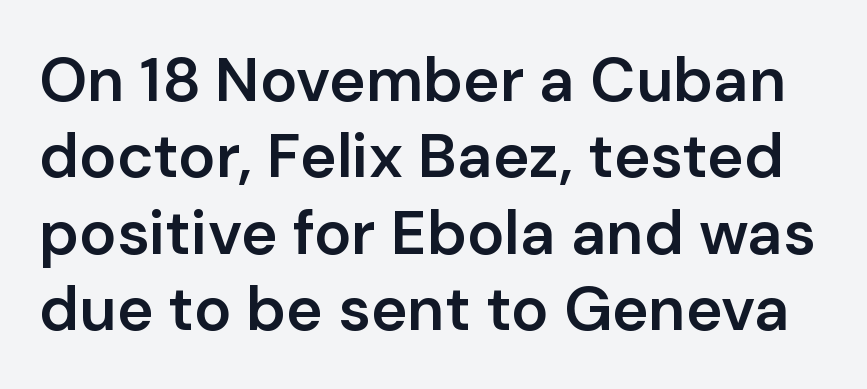
The image shows 62 px semibold sans-serif type, upright; set line spacing 1.23x, normal letter spacing, not underlined; low stroke contrast and a medium x-height.
